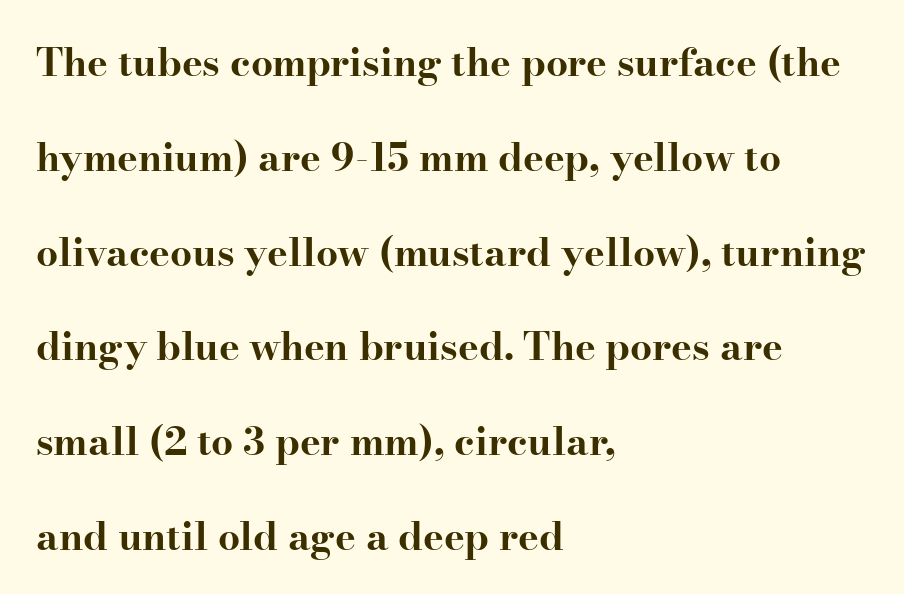
The letters advance in unequal steps, a hallmark of proportional type. When letters stand straight like this, we call the style roman or upright. Regarding serifs, this sample has them. Notice how thick the strokes are: this is what a full bold looks like.
